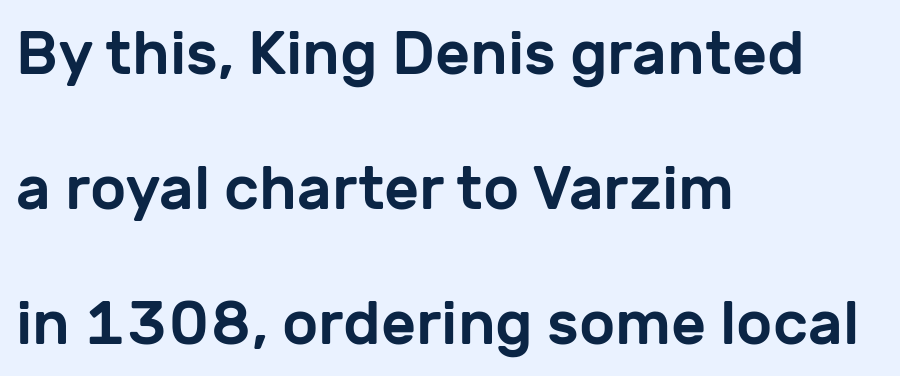
{"serif": "no", "italic": "no", "width": "normal", "stroke_contrast": "low", "x_height": "medium", "monospaced": "no", "underline": "no", "align": "left", "line_spacing": "loose", "line_spacing_ratio": 2.21, "letter_spacing": "normal", "letter_spacing_em": 0.0, "glyph_px": 61}
